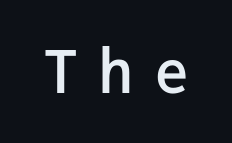
Spacing verdict: monospaced, one width for all characters. What weight is shown? A semibold, between regular and bold. The lettering stays uniformly vertical, giving the passage a roman look. You could only call the tracking loose — the letters float apart. Note: no serifs on the glyphs.
